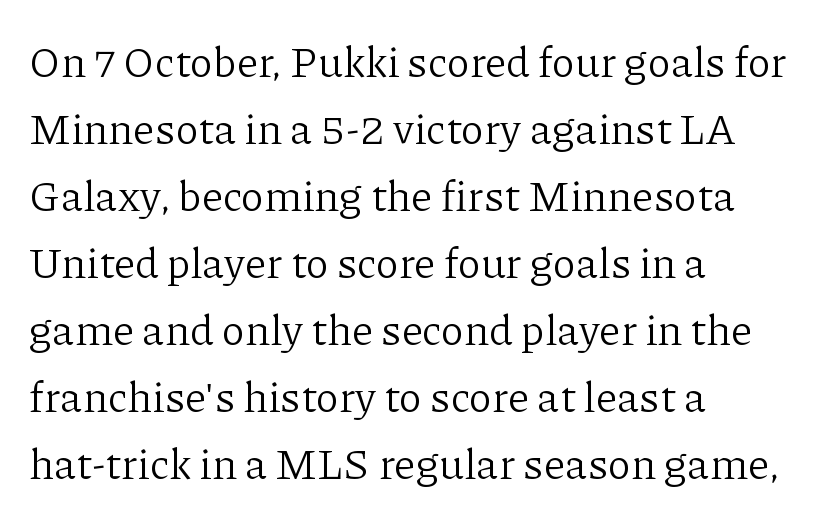
Q: Is the text bold? A: No.
Q: Is the text italic (slanted)? A: No, it is upright.
Q: Is the typeface a serif or a sans-serif typeface? A: Serif.
Q: Is the text underlined? A: No.
Q: How is the paragraph aligned? A: Left-aligned.
Q: Is the spacing between letters normal or unusually wide? A: Normal.
Q: Is the spacing between lines tight, normal or loose? A: Normal.
Q: Width (condensed, normal, or wide)? A: Normal.
Q: Stroke contrast? A: Low.
Q: x-height? A: Medium.
Q: Monospaced? A: No.
